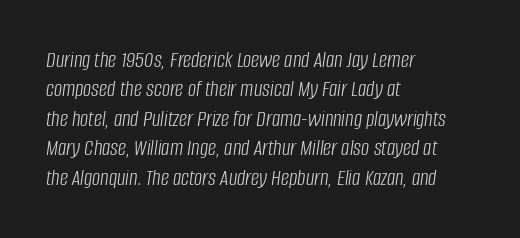
{"italic": "yes", "lean": "right", "slant_degrees": 8, "bold": "no", "underline": "no", "align": "left", "line_spacing": "normal", "line_spacing_ratio": 1.28, "letter_spacing": "normal", "letter_spacing_em": 0.0, "glyph_px": 23}
